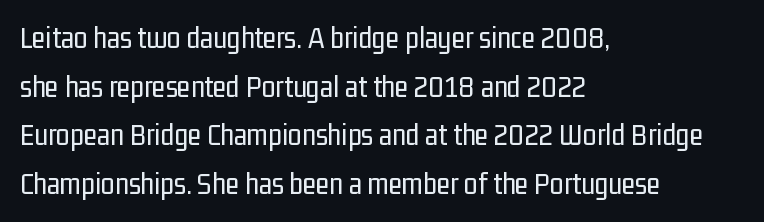
Bare-footed words on every line. Is this a fixed-width face? No — the glyphs have proportional, varying widths. Serifs: no, the terminals of the letterforms are clean. The tracking reads as untouched default to a designer's eye. You can tell it's not italic because the verticals are truly vertical.
